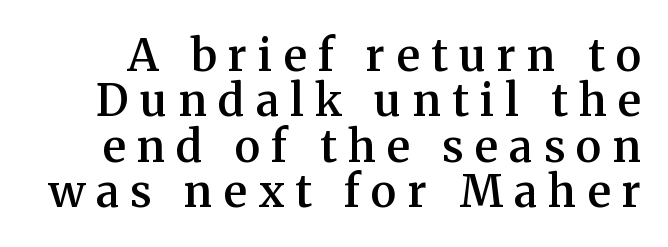
The image shows 44 px semibold serif type, upright; set tight line spacing (1.03x), unusually wide letter spacing (+0.26 em), not underlined; medium stroke contrast and a medium x-height.
